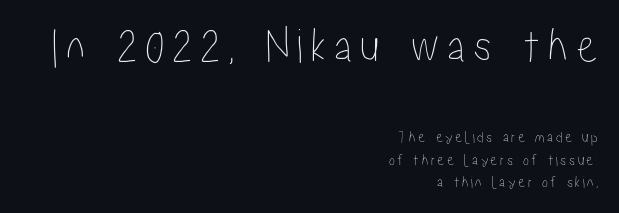
The image shows 49 px condensed type, upright; set right-aligned, normal line spacing (1.41x), not underlined; the first (top) block is 3.06x larger; low stroke contrast and a medium x-height.
